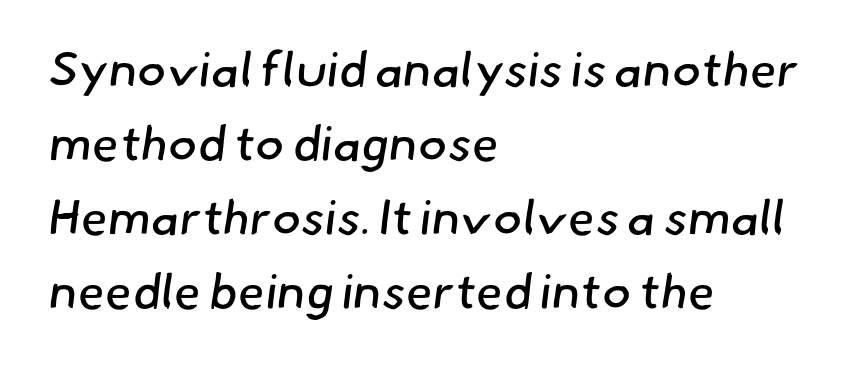
Q: Is the text bold? A: No.
Q: Is the typeface a serif or a sans-serif typeface? A: Sans-serif.
Q: Is the text underlined? A: No.
Q: How is the paragraph aligned? A: Left-aligned.
Q: Is the spacing between letters normal or unusually wide? A: Normal.
Q: Is the spacing between lines tight, normal or loose? A: Normal.
Q: Width (condensed, normal, or wide)? A: Normal.
Q: Stroke contrast? A: Low.
Q: x-height? A: Small.
Q: Monospaced? A: No.
